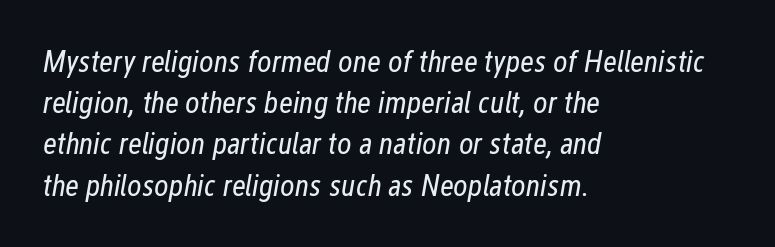
The image shows 31 px regular-weight, condensed type, italic (leaning right); set left-aligned, normal line spacing (1.33x), normal letter spacing, not underlined; low stroke contrast and a medium x-height.
